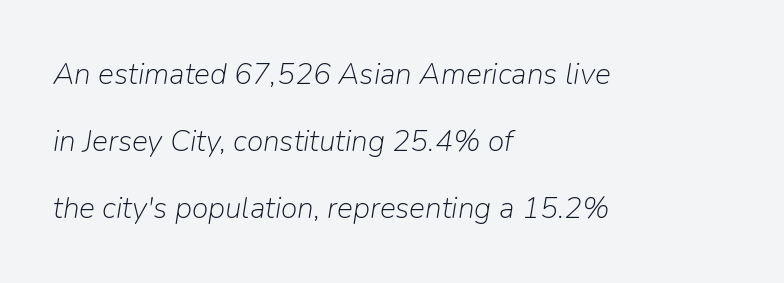
Q: Is the text bold? A: No.
Q: Is the text italic (slanted)? A: Yes, it leans right by about 9 degrees.
Q: Is the text underlined? A: No.
Q: How is the paragraph aligned? A: Left-aligned.
Q: Is the spacing between letters normal or unusually wide? A: Normal.
Q: Is the spacing between lines tight, normal or loose? A: Loose.
Q: Width (condensed, normal, or wide)? A: Normal.
Q: Stroke contrast? A: Low.
Q: x-height? A: Medium.
Q: Monospaced? A: No.
